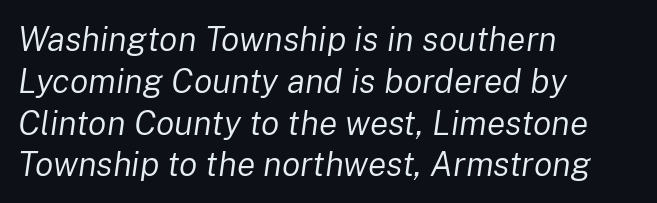
The image shows 34 px regular-weight type, italic (leaning right); set left-aligned, line spacing 1.23x, normal letter spacing, not underlined; low stroke contrast and a medium x-height.
